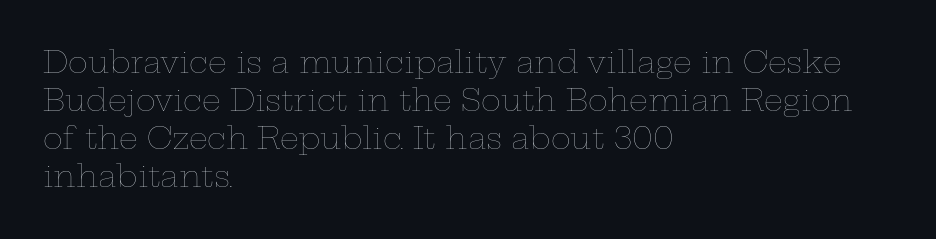
Does the copy run flush right? No — it runs flush left. Ink coverage per letter is moderate at most. Characters remain perfectly vertical along every line. Anything drawn beneath the words? Only blank space. The rows are spaced the way most documents space them.
